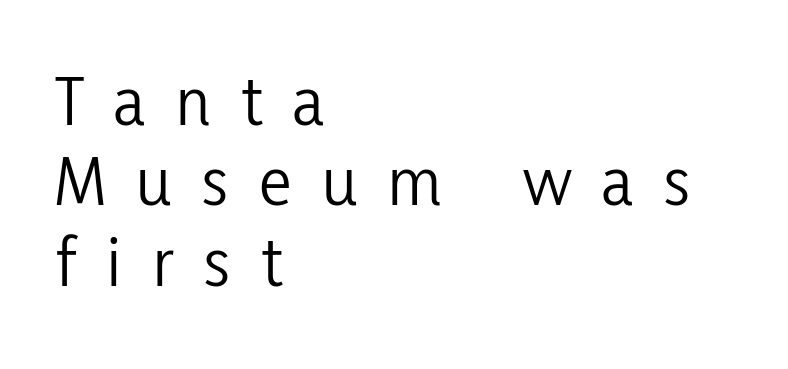
Alignment: flush left. The baseline area is clear. The axis of the letterforms is exactly vertical. The space between consecutive lines is stingy. Stems and bowls with no extra thickness — not bold.
